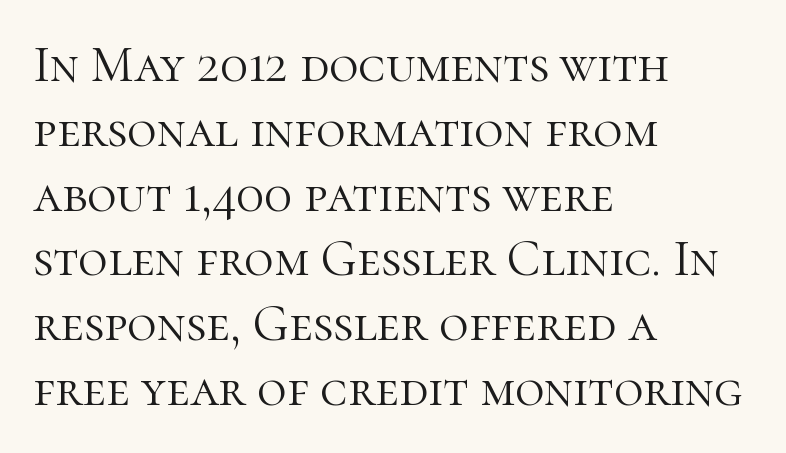
{"serif": "yes", "italic": "no", "bold": "no", "weight": "light", "width": "normal", "stroke_contrast": "high", "x_height": "medium", "monospaced": "no", "underline": "no", "align": "left", "line_spacing": "normal", "line_spacing_ratio": 1.27, "letter_spacing": "normal", "letter_spacing_em": 0.0, "glyph_px": 51}
